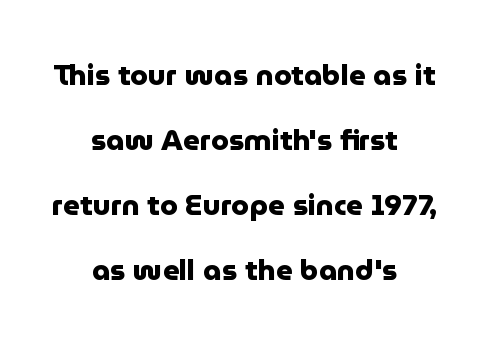
Q: Is the text bold? A: Yes.
Q: Is the text italic (slanted)? A: No, it is upright.
Q: Is the typeface a serif or a sans-serif typeface? A: Sans-serif.
Q: Is the text underlined? A: No.
Q: How is the paragraph aligned? A: Centered.
Q: Is the spacing between letters normal or unusually wide? A: Normal.
Q: Is the spacing between lines tight, normal or loose? A: Loose.
Q: Width (condensed, normal, or wide)? A: Normal.
Q: Stroke contrast? A: Low.
Q: x-height? A: Medium.
Q: Monospaced? A: No.
